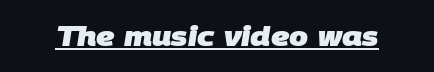
Between one letter and the next there's only the usual sliver of space. This rendering features underlined lettering. The characters look thick and weighty, a clear bold.
